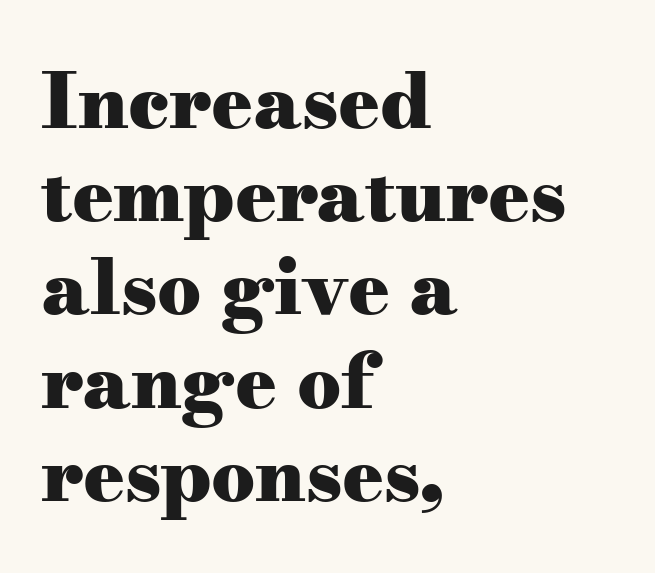
The image shows 77 px heavy, wide serif type, upright; set left-aligned, line spacing 1.21x, normal letter spacing, not underlined; medium stroke contrast and a small x-height.
